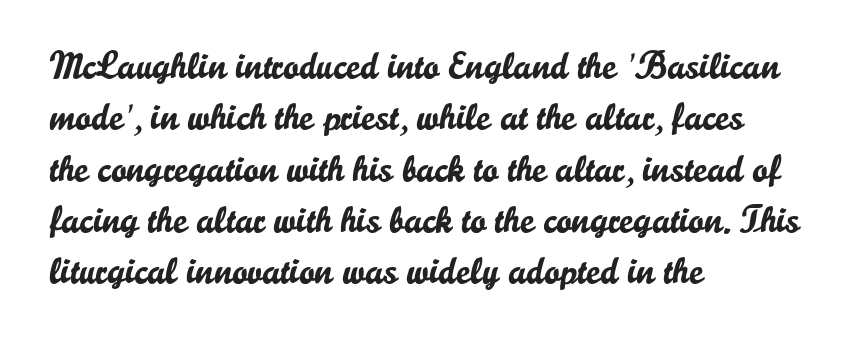
Q: Is the text italic (slanted)? A: Yes.
Q: Is the typeface a serif or a sans-serif typeface? A: Sans-serif.
Q: Is the text underlined? A: No.
Q: How is the paragraph aligned? A: Left-aligned.
Q: Is the spacing between letters normal or unusually wide? A: Normal.
Q: Is the spacing between lines tight, normal or loose? A: Normal.
Q: Width (condensed, normal, or wide)? A: Normal.
Q: Stroke contrast? A: Low.
Q: x-height? A: Small.
Q: Monospaced? A: No.
